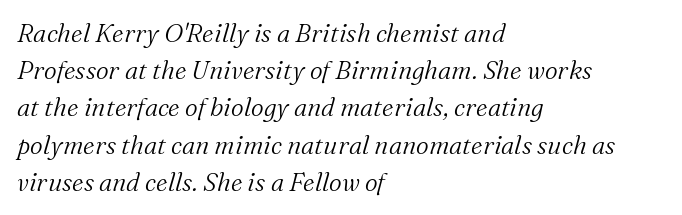
The image shows 25 px text type, italic (leaning right); set left-aligned, normal line spacing (1.49x), normal letter spacing, not underlined.
